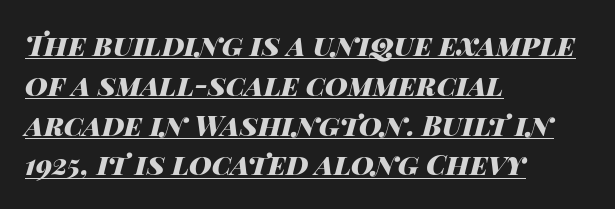
The image shows 28 px heavy, wide type, italic (leaning right); set left-aligned, normal line spacing (1.42x), normal letter spacing, underlined; high stroke contrast and a large x-height.
